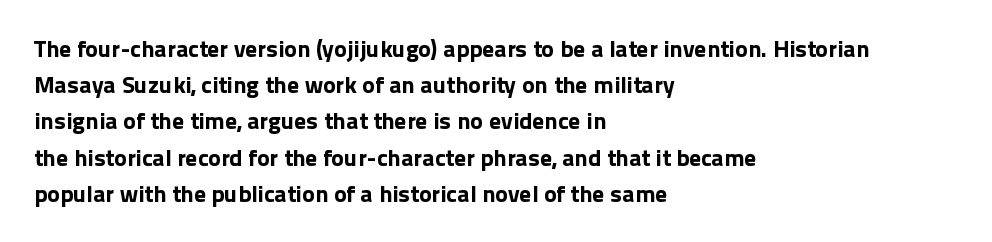
The vertical gap from one line to the next is medium. In terms of posture, this sample is upright. Look at the stroke-to-counter ratio: heavy, a bold. Clear beneath every line of the passage. Casual observation: everything's shoved over to the left. You could call the tracking neutral — neither tight nor loose.
